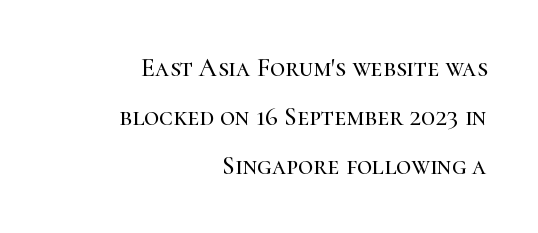
Lines of text with bare space underneath. The face used here is rendered with its standard letterfit. One-word summary of the alignment: right. This is roman type, the default non-slanted kind.
